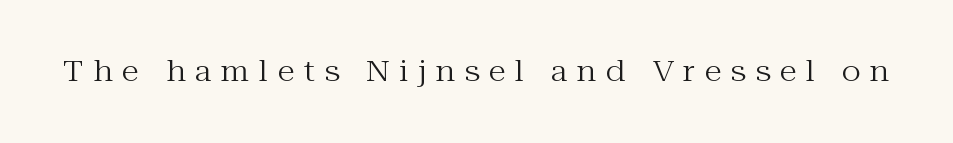
Q: Is the text bold? A: No.
Q: Is the text italic (slanted)? A: No, it is upright.
Q: Is the typeface a serif or a sans-serif typeface? A: Serif.
Q: Is the text underlined? A: No.
Q: Is the spacing between letters normal or unusually wide? A: Unusually wide.
Q: Width (condensed, normal, or wide)? A: Normal.
Q: Stroke contrast? A: Medium.
Q: x-height? A: Medium.
Q: Monospaced? A: No.
